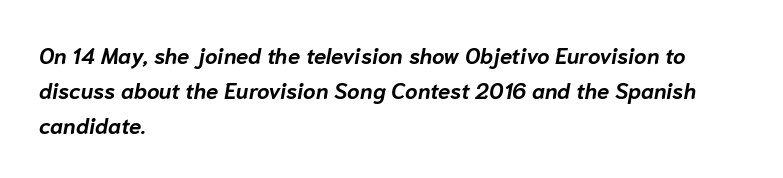
The image shows 22 px bold type, italic (leaning right); set left-aligned, normal line spacing (1.59x), normal letter spacing, not underlined.
